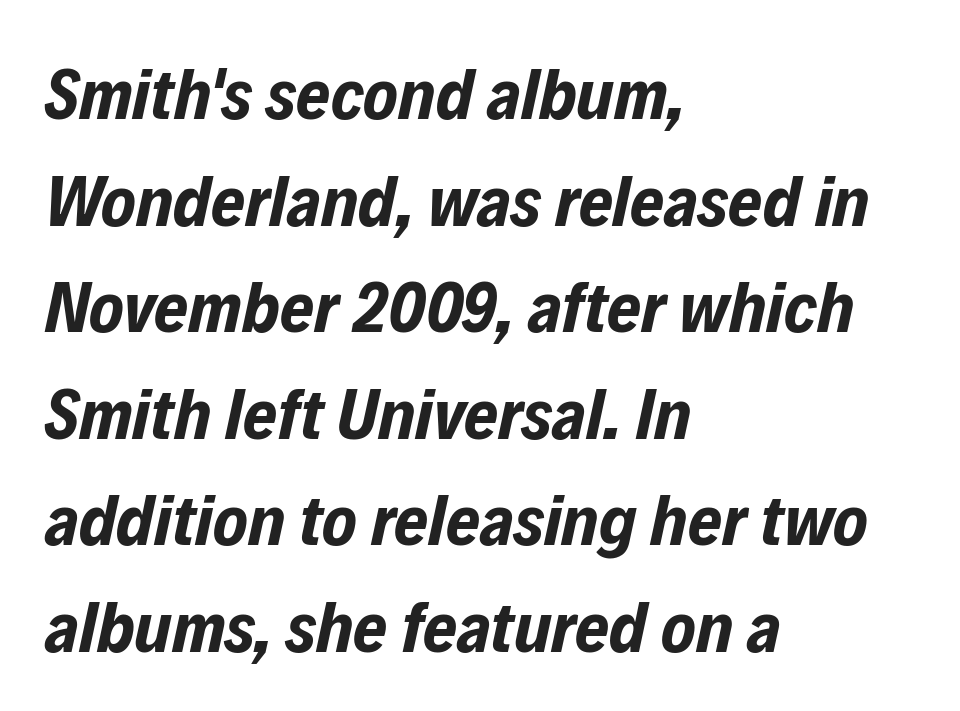
{"italic": "yes", "lean": "right", "slant_degrees": 12, "bold": "yes", "weight": "bold", "width": "condensed", "stroke_contrast": "low", "x_height": "medium", "monospaced": "no", "underline": "no", "align": "left", "line_spacing": "normal", "line_spacing_ratio": 1.46, "letter_spacing": "normal", "letter_spacing_em": 0.0, "glyph_px": 73}
